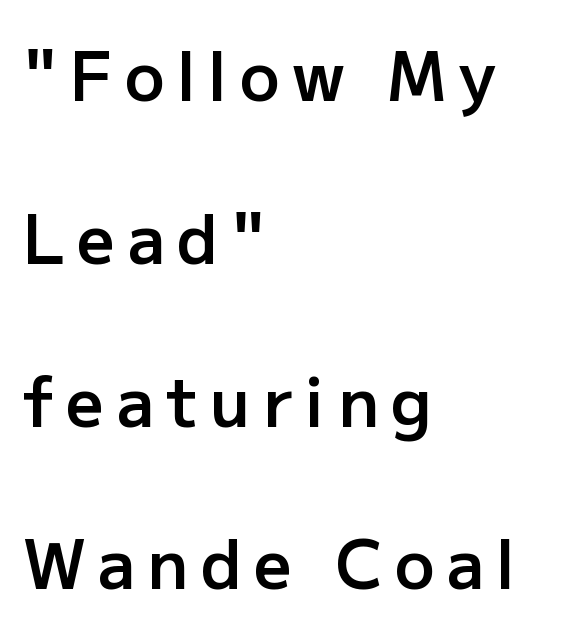
{"serif": "no", "italic": "no", "bold": "semi", "weight": "semibold", "width": "normal", "stroke_contrast": "low", "x_height": "medium", "monospaced": "no", "underline": "no", "align": "left", "line_spacing": "loose", "line_spacing_ratio": 2.43, "glyph_px": 67}
